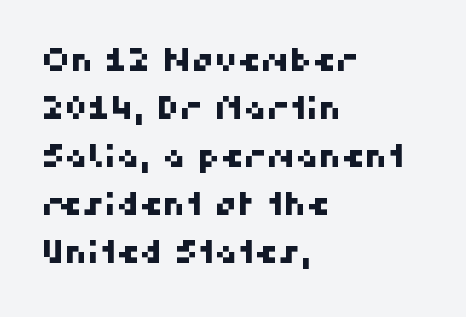
Q: Is the typeface a serif or a sans-serif typeface? A: Sans-serif.
Q: Is the text underlined? A: No.
Q: How is the paragraph aligned? A: Left-aligned.
Q: Is the spacing between letters normal or unusually wide? A: Normal.
Q: Is the spacing between lines tight, normal or loose? A: Normal.
Q: Width (condensed, normal, or wide)? A: Normal.
Q: Stroke contrast? A: High.
Q: x-height? A: Medium.
Q: Monospaced? A: No.
